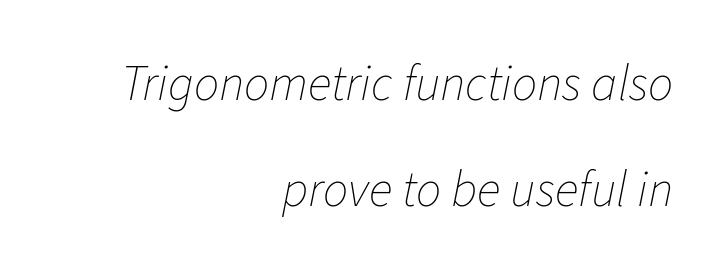
The image shows 50 px thin type, italic (leaning right); set right-aligned, loose line spacing (2.12x), normal letter spacing, not underlined; low stroke contrast and a medium x-height.
